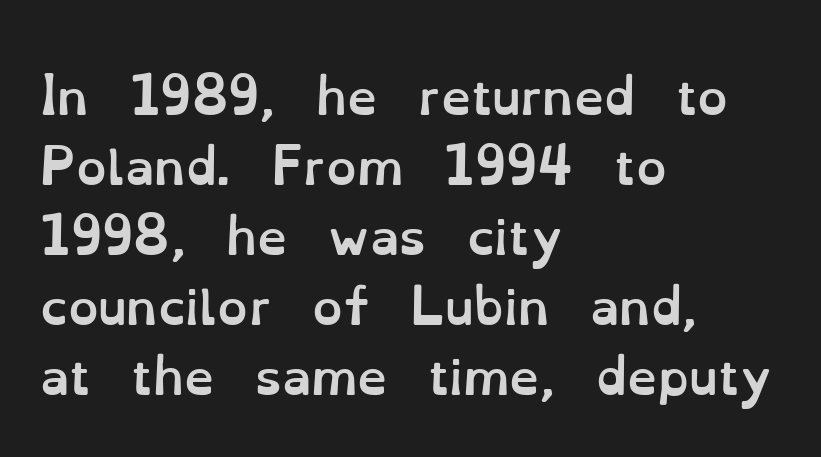
The image shows 48 px semibold type, upright; set left-aligned, normal line spacing (1.46x), normal letter spacing, not underlined; low stroke contrast and a small x-height.
